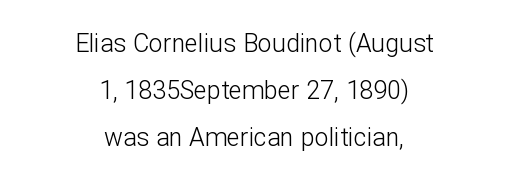
The image shows 25 px text type, upright; set centered, line spacing 1.89x, normal letter spacing, not underlined.
